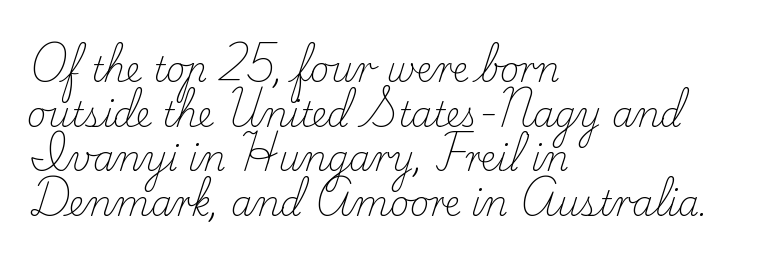
{"serif": "yes", "bold": "no", "weight": "light", "width": "normal", "stroke_contrast": "low", "x_height": "small", "monospaced": "no", "underline": "no", "align": "left", "line_spacing": "normal", "line_spacing_ratio": 1.31, "letter_spacing": "normal", "letter_spacing_em": 0.0, "glyph_px": 34}
